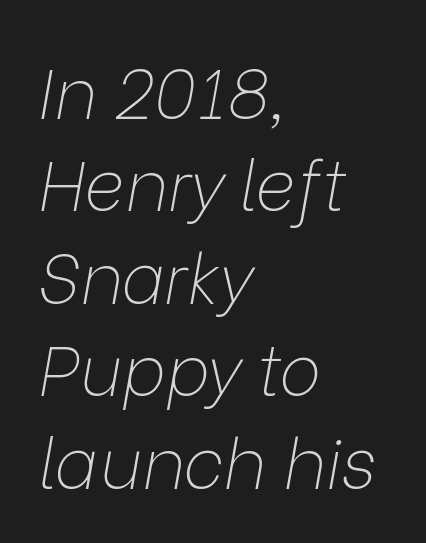
{"italic": "yes", "lean": "right", "slant_degrees": 9, "bold": "no", "weight": "thin", "width": "normal", "stroke_contrast": "low", "x_height": "medium", "monospaced": "no", "underline": "no", "align": "left", "line_spacing": "normal", "line_spacing_ratio": 1.32, "letter_spacing": "normal", "letter_spacing_em": 0.0, "glyph_px": 70}
